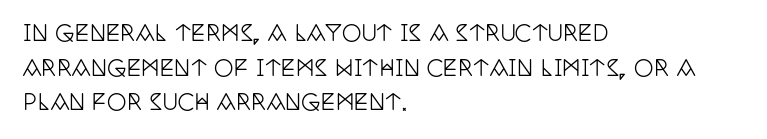
Q: Is the text italic (slanted)? A: No, it is upright.
Q: Is the text underlined? A: No.
Q: How is the paragraph aligned? A: Left-aligned.
Q: Is the spacing between letters normal or unusually wide? A: Normal.
Q: Is the spacing between lines tight, normal or loose? A: Normal.
